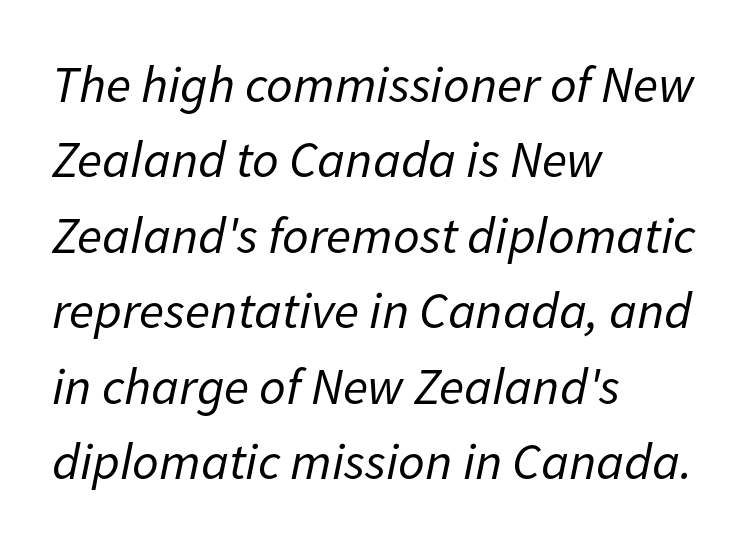
{"italic": "yes", "lean": "right", "slant_degrees": 11, "bold": "no", "weight": "regular", "width": "normal", "stroke_contrast": "low", "x_height": "medium", "monospaced": "no", "underline": "no", "align": "left", "line_spacing": "normal", "line_spacing_ratio": 1.45, "letter_spacing": "normal", "letter_spacing_em": 0.0, "glyph_px": 52}
